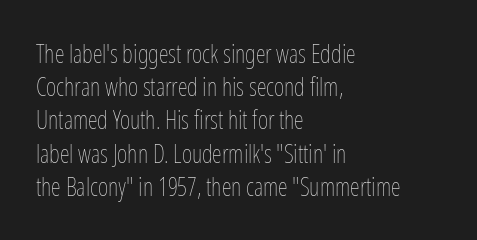
These lines sit exactly where default settings would place them. Decoration check: the copy has no underline. The typeface has the unassuming heft of standard copy or less. Horizontal alignment here is leftward, the default for most running prose.
